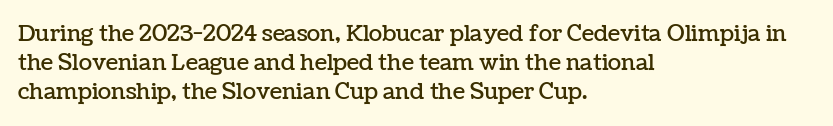
{"italic": "no", "underline": "no", "align": "left", "line_spacing": "normal", "line_spacing_ratio": 1.31, "letter_spacing": "normal", "letter_spacing_em": 0.0, "glyph_px": 22}
